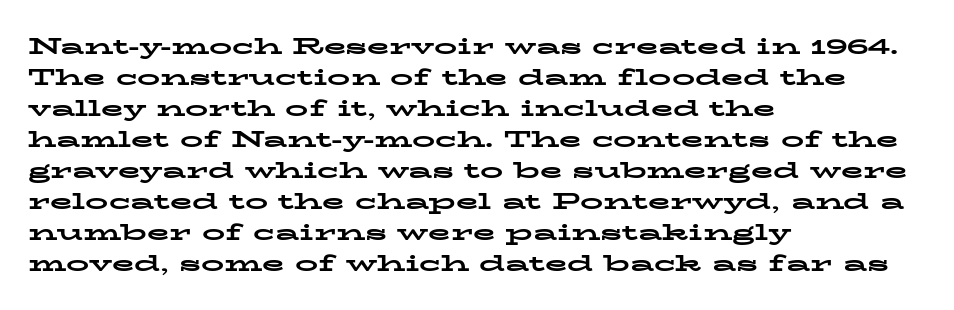
{"italic": "no", "bold": "yes", "underline": "no", "align": "left", "line_spacing": "normal", "line_spacing_ratio": 1.35, "letter_spacing": "normal", "letter_spacing_em": 0.0, "glyph_px": 23}
